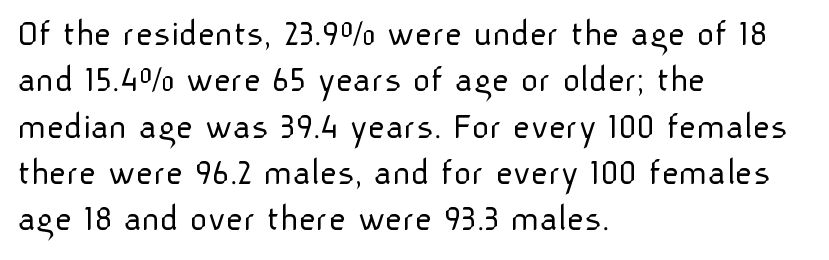
The type is set solid horizontally, with unmodified tracking. The rendering anchors every line to the left-hand side. Each row of text sits above clean, open space. Note: no serifs on the glyphs.
